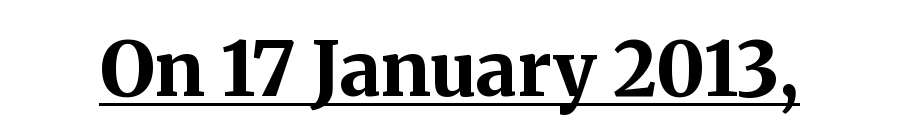
Q: Is the text bold? A: Yes.
Q: Is the text italic (slanted)? A: No, it is upright.
Q: Is the typeface a serif or a sans-serif typeface? A: Serif.
Q: Is the text underlined? A: Yes.
Q: Is the spacing between letters normal or unusually wide? A: Normal.
Q: Width (condensed, normal, or wide)? A: Normal.
Q: Stroke contrast? A: Medium.
Q: x-height? A: Medium.
Q: Monospaced? A: No.
